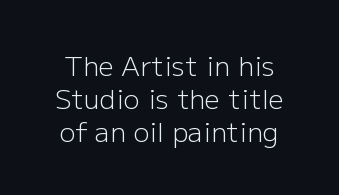
{"italic": "no", "bold": "no", "underline": "no", "line_spacing_ratio": 1.23, "letter_spacing": "normal", "letter_spacing_em": 0.0, "glyph_px": 27}
